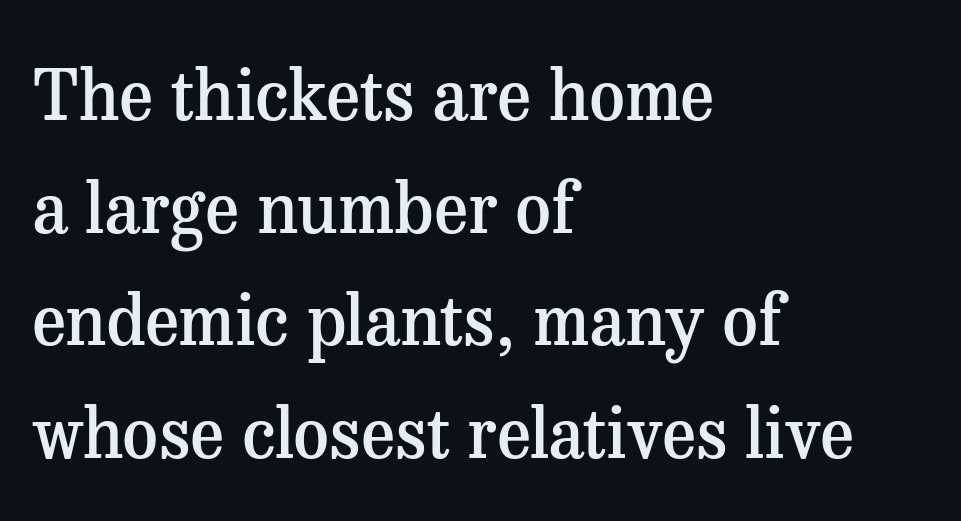
The line-height multiplier appears to be the usual default. The strip under each line holds only bare page. This is serif lettering, the kind often seen in printed books. The typography opts for an upright posture over an oblique one. Here the designer chose a conventional face with non-uniform glyph widths. These lines are set flush left with a ragged right edge.
